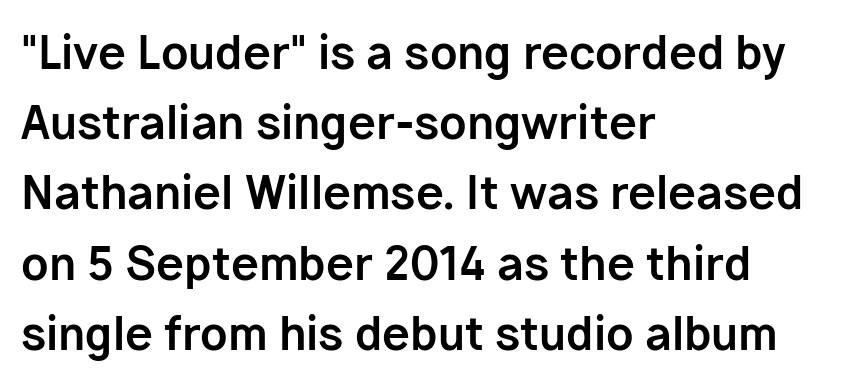
Rows of type keep a routine distance in the vertical direction. Vertical strokes here are truly vertical. Spacing between characters is what you'd get straight out of the box. Is the block centered? No — it sits flush against the left margin. Proportional: the letters do not fall into vertical columns. A sans-serif font was chosen for this passage.
